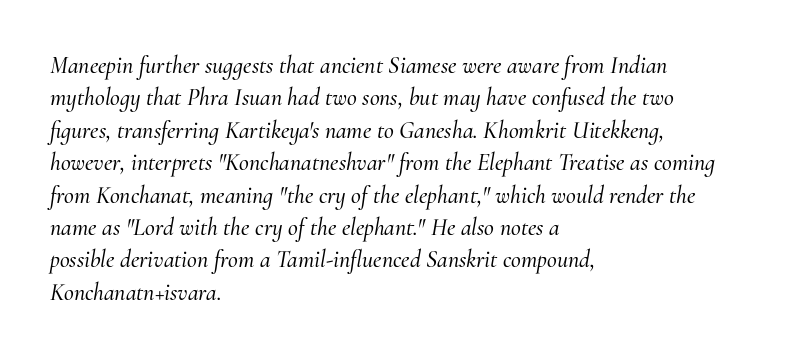
{"italic": "yes", "lean": "right", "slant_degrees": 10, "underline": "no", "align": "left", "line_spacing": "normal", "line_spacing_ratio": 1.35, "letter_spacing": "normal", "letter_spacing_em": 0.0, "glyph_px": 24}
